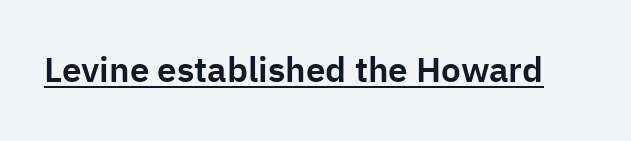
The image shows 35 px sans-serif type, upright; set normal letter spacing, underlined; low stroke contrast and a medium x-height.
